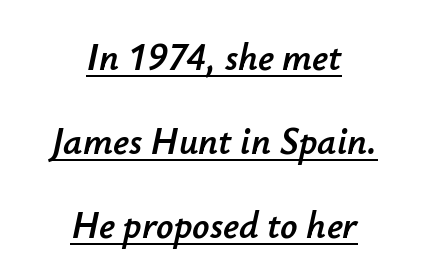
The image shows 38 px text type, italic (leaning right); set centered, loose line spacing (2.21x), normal letter spacing, underlined; low stroke contrast and a small x-height.
